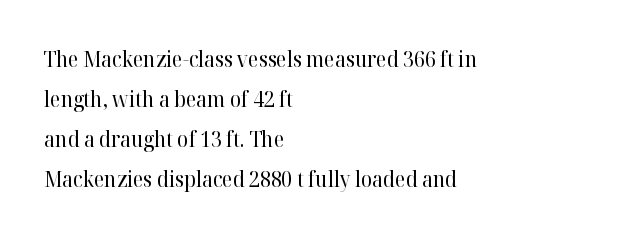
Q: Is the text bold? A: No.
Q: Is the text italic (slanted)? A: No, it is upright.
Q: Is the text underlined? A: No.
Q: How is the paragraph aligned? A: Left-aligned.
Q: Is the spacing between letters normal or unusually wide? A: Normal.
Q: Is the spacing between lines tight, normal or loose? A: Loose.
